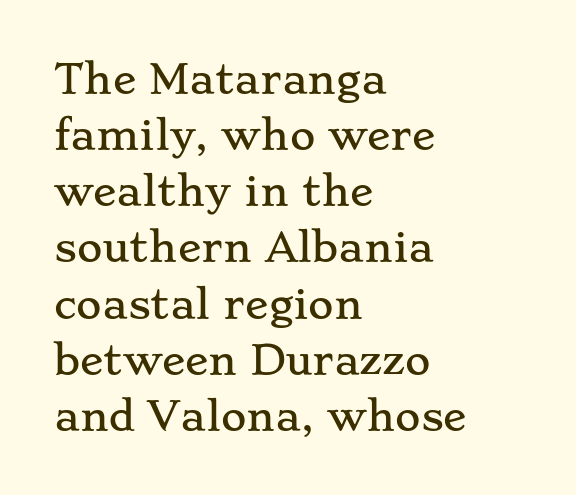
The image shows 39 px wide serif type, upright; set left-aligned, normal line spacing (1.44x), normal letter spacing, not underlined; low stroke contrast and a small x-height.
